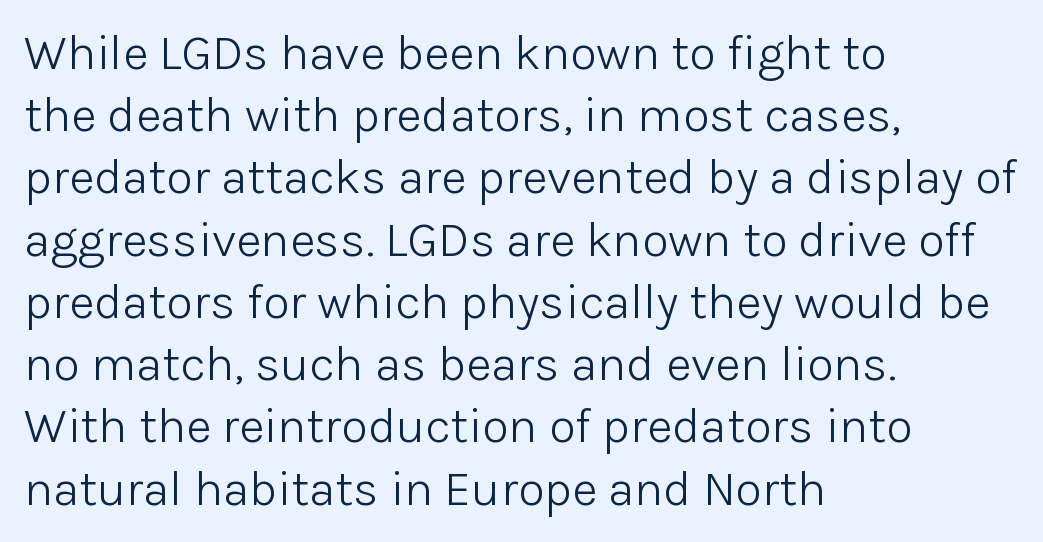
Q: Is the text bold? A: No.
Q: Is the text italic (slanted)? A: No, it is upright.
Q: Is the typeface a serif or a sans-serif typeface? A: Sans-serif.
Q: Is the text underlined? A: No.
Q: How is the paragraph aligned? A: Left-aligned.
Q: Is the spacing between letters normal or unusually wide? A: Normal.
Q: Is the spacing between lines tight, normal or loose? A: Normal.
Q: Width (condensed, normal, or wide)? A: Normal.
Q: Stroke contrast? A: Low.
Q: x-height? A: Medium.
Q: Monospaced? A: No.
